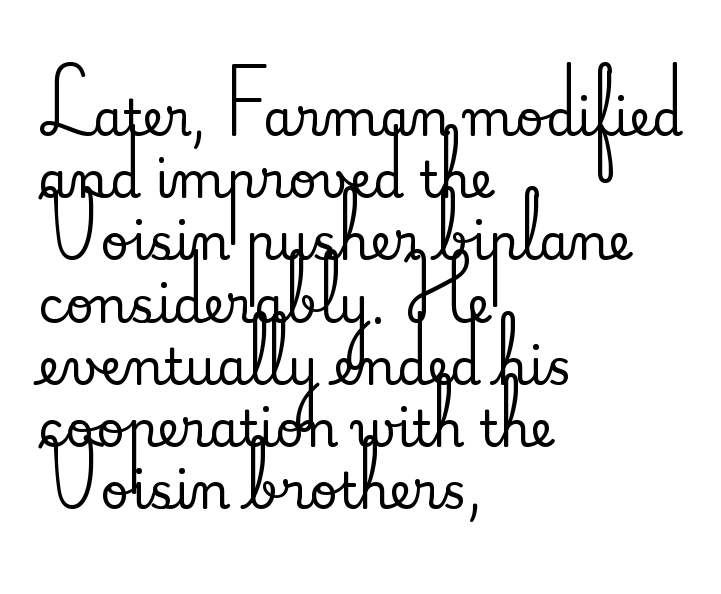
Each letter keeps its own natural width here, so spacing adapts to shape. Characters remain perfectly vertical along every line. The space beneath each line is pristine and unruled. The typesetter chose a ragged-right arrangement here. Compared with typical body copy, the letter spacing here is the same. The typeface chosen for these lines features serifs.
